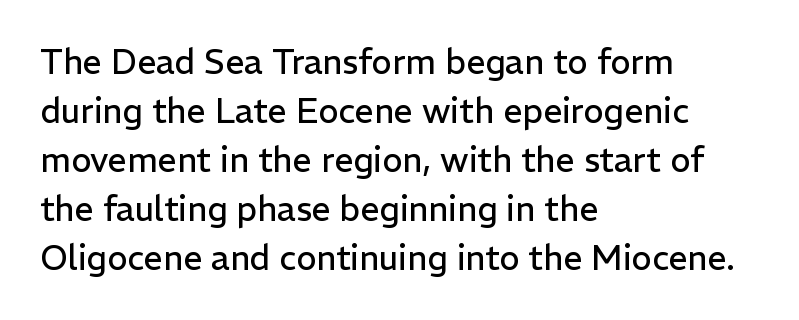
Q: Is the text bold? A: No.
Q: Is the text italic (slanted)? A: No, it is upright.
Q: Is the typeface a serif or a sans-serif typeface? A: Sans-serif.
Q: Is the text underlined? A: No.
Q: How is the paragraph aligned? A: Left-aligned.
Q: Is the spacing between letters normal or unusually wide? A: Normal.
Q: Is the spacing between lines tight, normal or loose? A: Normal.
Q: Width (condensed, normal, or wide)? A: Normal.
Q: Stroke contrast? A: Low.
Q: x-height? A: Medium.
Q: Monospaced? A: No.
